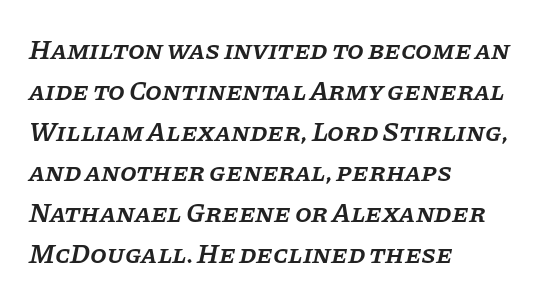
Q: Is the text bold? A: Semi-bold.
Q: Is the text italic (slanted)? A: Yes, it leans right by about 11 degrees.
Q: Is the text underlined? A: No.
Q: How is the paragraph aligned? A: Left-aligned.
Q: Is the spacing between letters normal or unusually wide? A: Normal.
Q: Is the spacing between lines tight, normal or loose? A: Normal.
